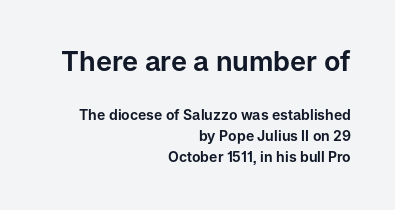
Q: Is the text italic (slanted)? A: No, it is upright.
Q: Is the text underlined? A: No.
Q: How is the paragraph aligned? A: Right-aligned.
Q: Is the spacing between letters normal or unusually wide? A: Normal.
Q: Is the spacing between lines tight, normal or loose? A: Normal.
Q: Which block of text is set in a larger size, the first (top) or the second (bottom)? A: The first (top) one.
